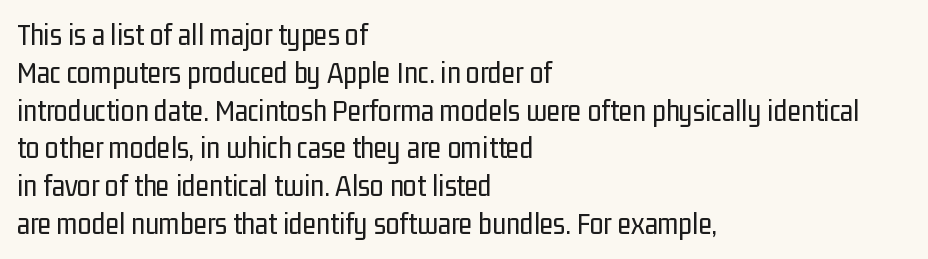
The image shows 31 px regular-weight, condensed sans-serif type, upright; set left-aligned, line spacing 1.22x, normal letter spacing, not underlined; low stroke contrast and a medium x-height.
